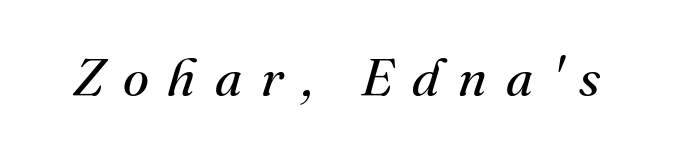
The image shows 53 px regular-weight serif type, italic (leaning right); set unusually wide letter spacing (+0.36 em), not underlined; medium stroke contrast and a small x-height.
